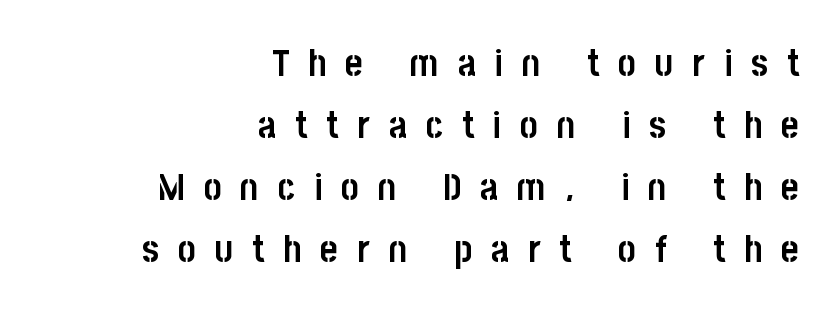
Typographically, this falls in the sans-serif category. The zone under the glyphs is completely vacant. Is this a fixed-width face? No — the glyphs have proportional, varying widths. Here the glyphs are tracked loosely, breaking word shapes into spaced letters. The setting favours the right margin, as signatures and pull-quotes sometimes do.
